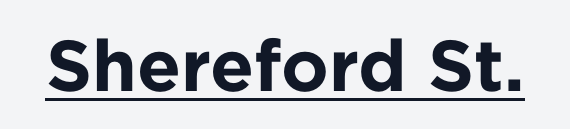
The image shows 72 px bold sans-serif type, upright; set normal letter spacing, underlined; low stroke contrast and a medium x-height.
